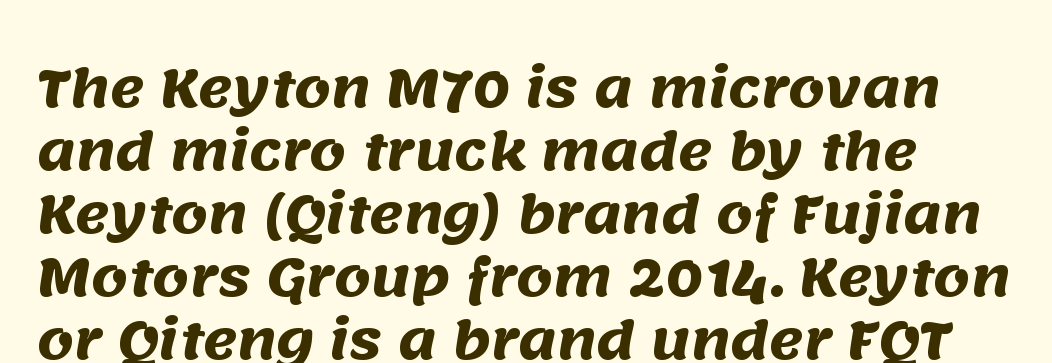
The image shows 52 px heavy sans-serif type; set left-aligned, line spacing 1.21x, normal letter spacing, not underlined; medium stroke contrast and a large x-height.
